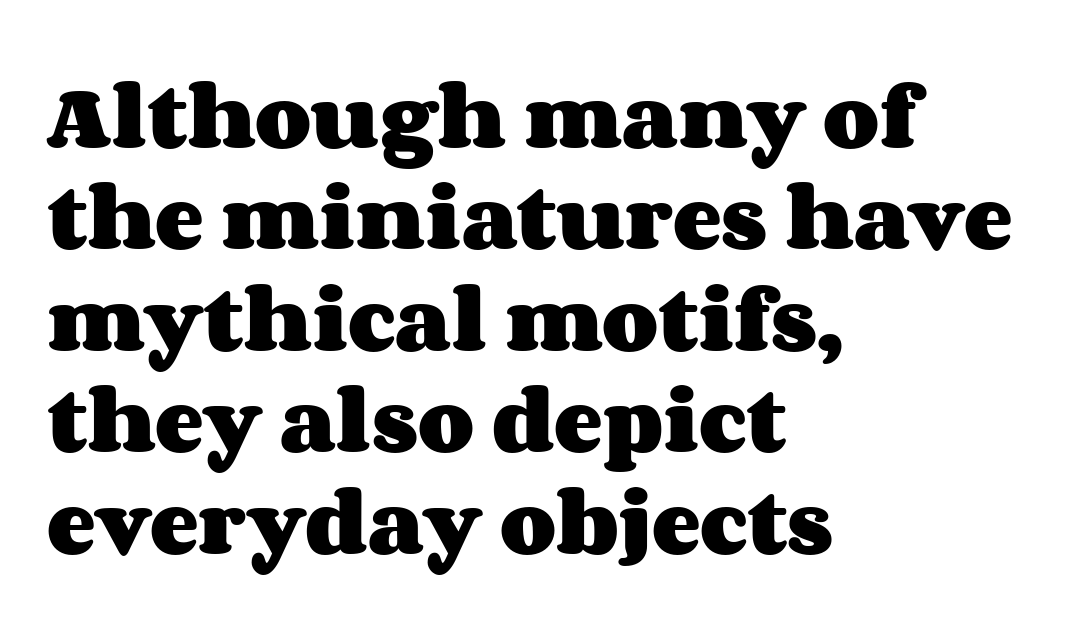
Does extra space separate the letters? No, they use regular spacing. Summary of vertical rhythm: regular, with standard interline spacing. These lines carry a lot of weight — the face is fully bold. The rendering uses natural spacing where letterforms have individual widths.
